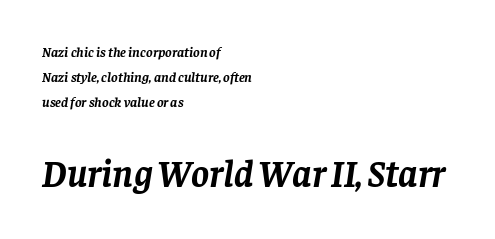
{"serif": "yes", "italic": "yes", "lean": "right", "slant_degrees": 8, "bold": "yes", "weight": "semibold", "width": "normal", "stroke_contrast": "low", "x_height": "large", "monospaced": "no", "underline": "no", "align": "left", "line_spacing_ratio": 1.78, "letter_spacing": "normal", "letter_spacing_em": 0.0, "larger_block": "second", "size_ratio": 2.71, "glyph_px": 38}
